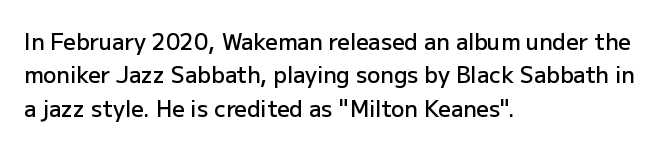
The image shows 22 px text type, upright; set left-aligned, normal line spacing (1.52x), normal letter spacing, not underlined.
